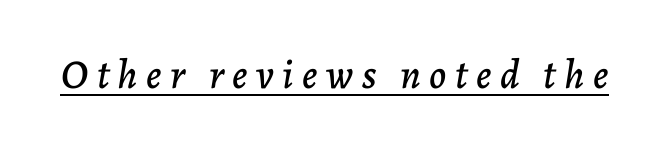
{"italic": "yes", "lean": "right", "slant_degrees": 7, "width": "normal", "stroke_contrast": "low", "x_height": "medium", "monospaced": "no", "underline": "yes", "letter_spacing": "wide", "letter_spacing_em": 0.21, "glyph_px": 41}
